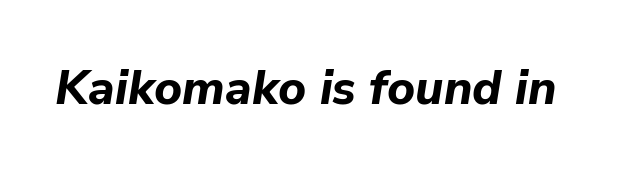
The image shows 48 px bold type, italic (leaning right); set normal letter spacing, not underlined; low stroke contrast and a medium x-height.
